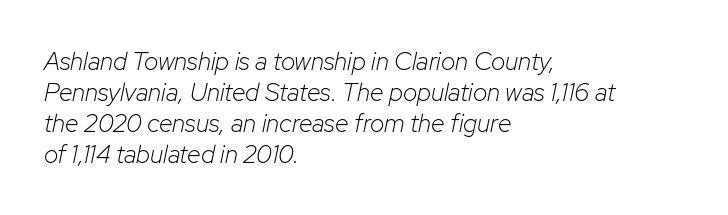
{"italic": "yes", "lean": "right", "slant_degrees": 12, "bold": "no", "underline": "no", "align": "left", "line_spacing_ratio": 1.24, "letter_spacing": "normal", "letter_spacing_em": 0.0, "glyph_px": 25}
